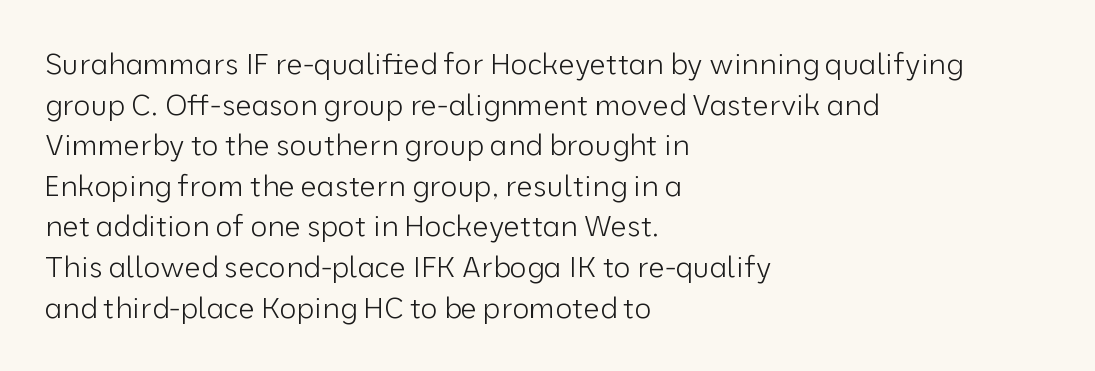
{"serif": "no", "italic": "no", "bold": "no", "weight": "light", "width": "normal", "stroke_contrast": "low", "x_height": "medium", "monospaced": "no", "underline": "no", "align": "left", "line_spacing": "normal", "line_spacing_ratio": 1.4, "letter_spacing": "normal", "letter_spacing_em": 0.0, "glyph_px": 29}
